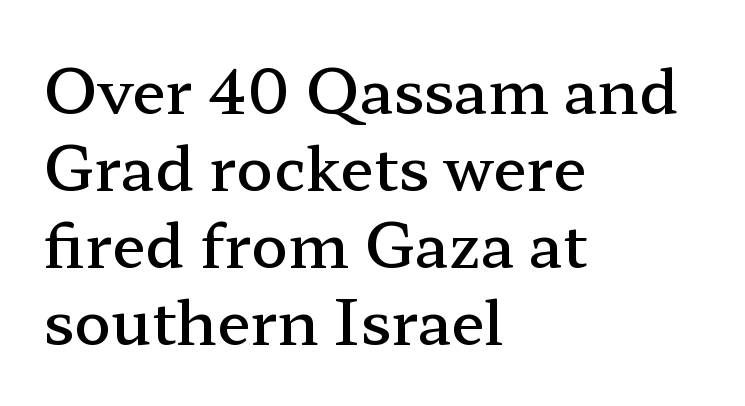
The image shows 61 px semibold, wide serif type, upright; set left-aligned, normal line spacing (1.26x), normal letter spacing, not underlined; low stroke contrast and a medium x-height.
